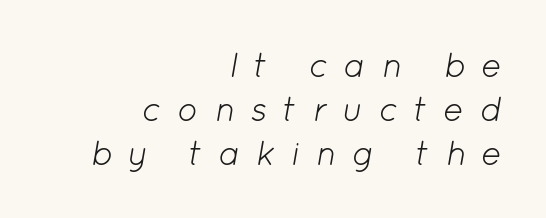
Q: Is the text bold? A: No.
Q: Is the text italic (slanted)? A: Yes, it leans right by about 12 degrees.
Q: Is the text underlined? A: No.
Q: How is the paragraph aligned? A: Right-aligned.
Q: Is the spacing between letters normal or unusually wide? A: Unusually wide.
Q: Is the spacing between lines tight, normal or loose? A: Normal.
Q: Width (condensed, normal, or wide)? A: Normal.
Q: Stroke contrast? A: Low.
Q: x-height? A: Medium.
Q: Monospaced? A: No.
